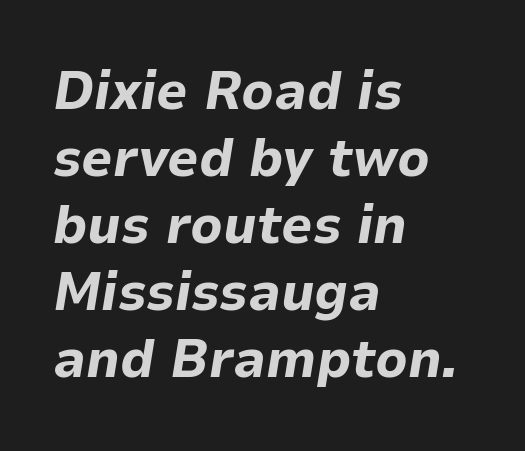
{"italic": "yes", "lean": "right", "slant_degrees": 9, "bold": "yes", "weight": "bold", "width": "normal", "stroke_contrast": "low", "x_height": "medium", "monospaced": "no", "underline": "no", "align": "left", "line_spacing_ratio": 1.22, "letter_spacing": "normal", "letter_spacing_em": 0.0, "glyph_px": 55}
